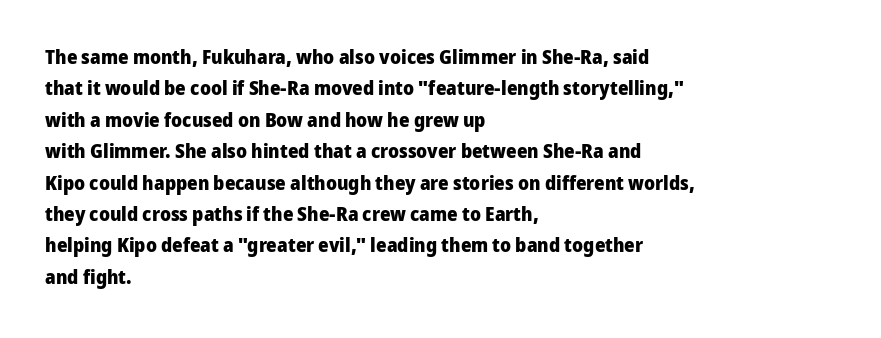
{"italic": "no", "bold": "yes", "underline": "no", "align": "left", "line_spacing": "normal", "line_spacing_ratio": 1.57, "letter_spacing": "normal", "letter_spacing_em": 0.0, "glyph_px": 20}
